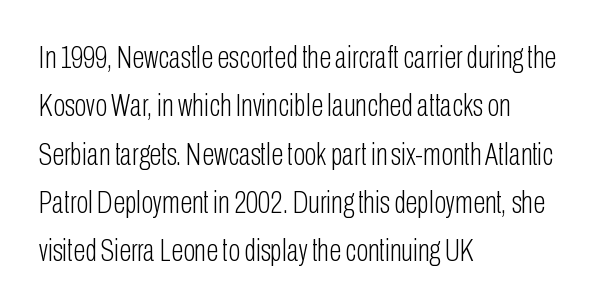
This is roman type, the default non-slanted kind. Stems and bowls with no extra thickness — not bold. The rendering uses natural spacing where letterforms have individual widths. How are the letters spaced? Ordinarily, with no added tracking. Descender tails drop into unmarked territory.
